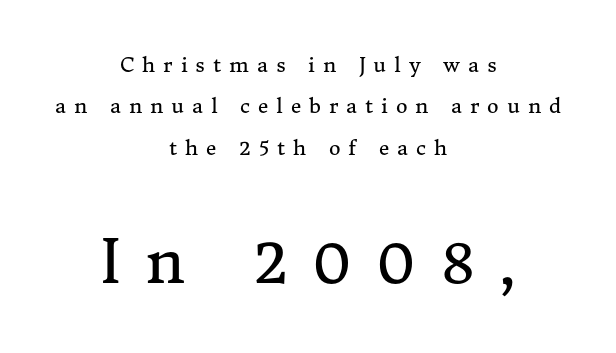
The image shows 60 px regular-weight serif type, upright; set centered, loose line spacing (2.07x), unusually wide letter spacing (+0.4 em), not underlined; the second (bottom) block is 3.0x larger; medium stroke contrast and a medium x-height.
